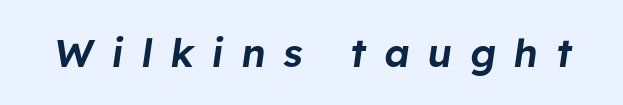
The image shows 39 px text type, italic (leaning right); set unusually wide letter spacing (+0.46 em), not underlined; low stroke contrast and a medium x-height.
